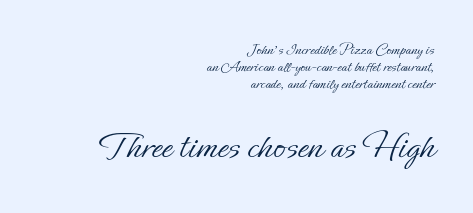
Size contrast runs from small at the top to large at the bottom. Words float on clear page, feet unadorned. Short and long lines alike share a common ending point at right. The strokes carry an ordinary text weight at most. You could not count columns in this text — the font is proportionally spaced.
